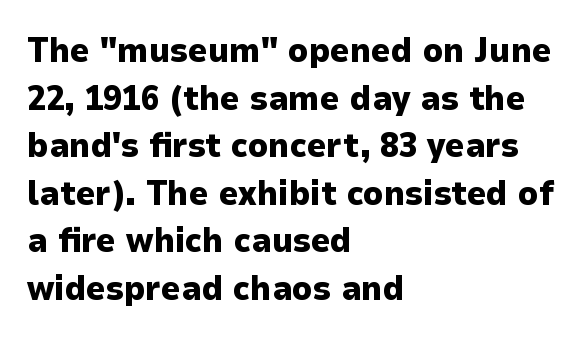
Descenders are the only things crossing below the line. Evenly set lines give the paragraph a standard silhouette. These lines keep a tight, regular rhythm from letter to letter. Every letter is thick-stroked: bold, no question. The typeface chosen for these lines omits serifs.
